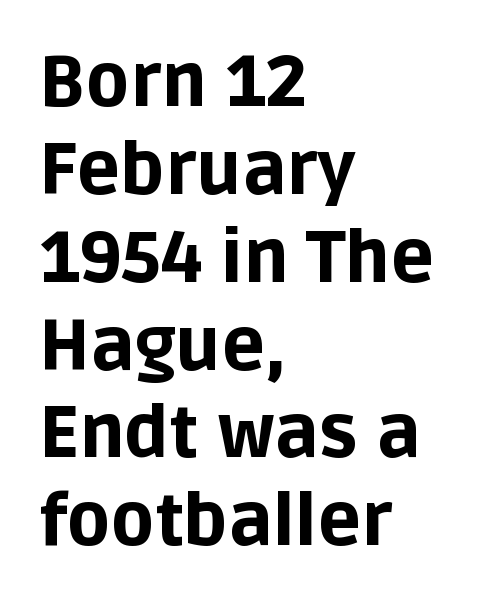
Q: Is the text bold? A: Yes.
Q: Is the text italic (slanted)? A: No, it is upright.
Q: Is the typeface a serif or a sans-serif typeface? A: Sans-serif.
Q: Is the text underlined? A: No.
Q: How is the paragraph aligned? A: Left-aligned.
Q: Is the spacing between letters normal or unusually wide? A: Normal.
Q: Width (condensed, normal, or wide)? A: Normal.
Q: Stroke contrast? A: Low.
Q: x-height? A: Large.
Q: Monospaced? A: No.
